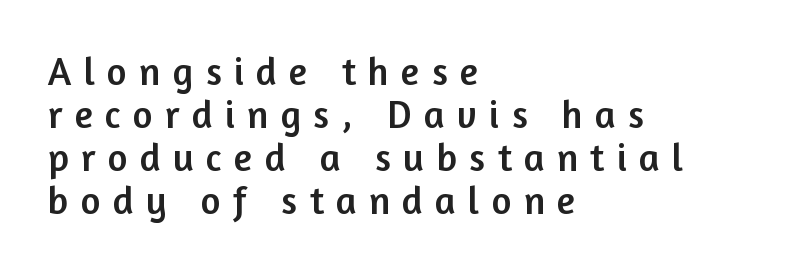
Q: Is the text italic (slanted)? A: No, it is upright.
Q: Is the typeface a serif or a sans-serif typeface? A: Sans-serif.
Q: Is the text underlined? A: No.
Q: How is the paragraph aligned? A: Left-aligned.
Q: Is the spacing between letters normal or unusually wide? A: Unusually wide.
Q: Is the spacing between lines tight, normal or loose? A: Tight.
Q: Width (condensed, normal, or wide)? A: Normal.
Q: Stroke contrast? A: Low.
Q: x-height? A: Medium.
Q: Monospaced? A: No.
